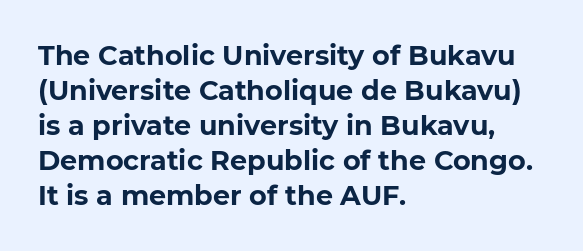
{"italic": "no", "bold": "yes", "underline": "no", "align": "left", "line_spacing": "normal", "line_spacing_ratio": 1.3, "letter_spacing": "normal", "letter_spacing_em": 0.0, "glyph_px": 27}
